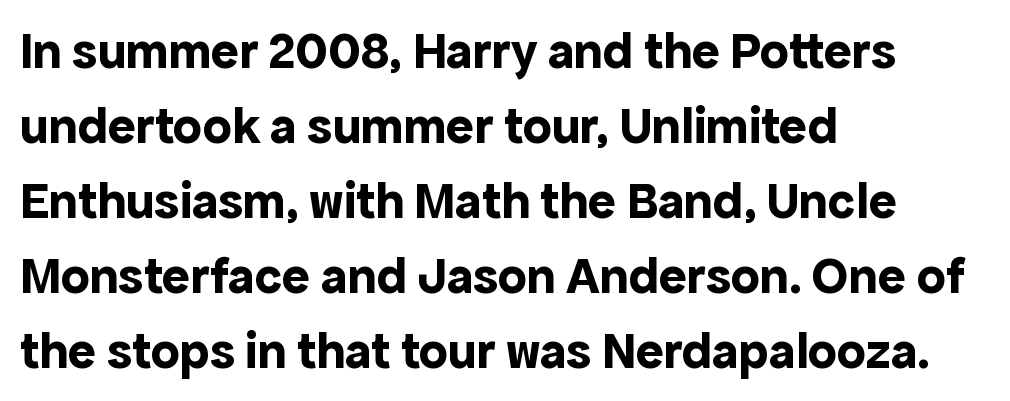
The image shows 52 px bold sans-serif type, upright; set left-aligned, normal line spacing (1.44x), normal letter spacing, not underlined; a medium x-height.
